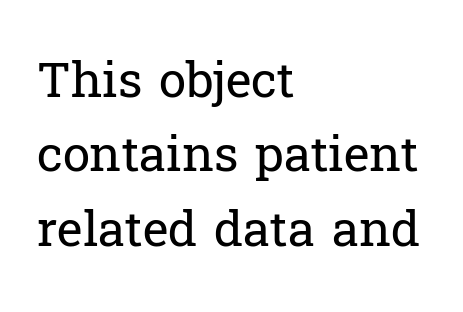
{"serif": "yes", "italic": "no", "bold": "no", "weight": "regular", "width": "normal", "stroke_contrast": "low", "x_height": "medium", "monospaced": "no", "underline": "no", "align": "left", "line_spacing": "normal", "line_spacing_ratio": 1.52, "letter_spacing": "normal", "letter_spacing_em": 0.0, "glyph_px": 49}
